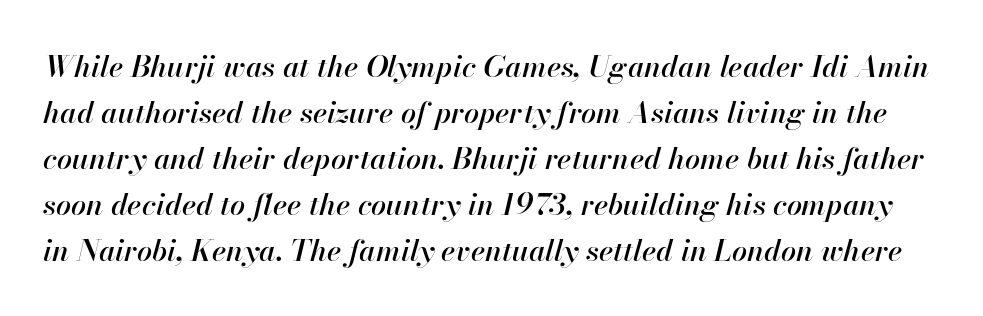
Standard letterfit; no display-style spreading of the glyphs. A typesetter would call this proportional, since set widths differ per character. The leading is moderate, giving the passage an even texture. Lines of text with bare space underneath. The font's italic variant was chosen for this text.
